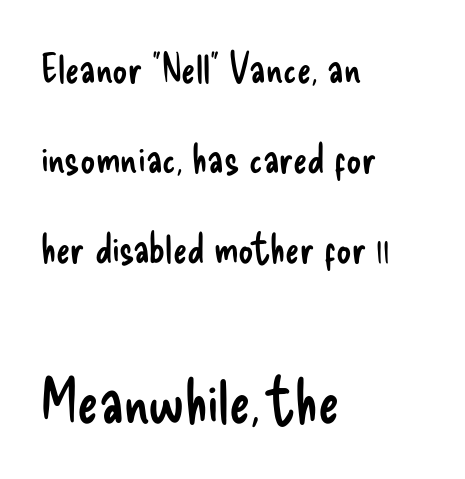
The image shows 63 px regular-weight, condensed sans-serif type, upright; set left-aligned, loose line spacing (2.14x), normal letter spacing, not underlined; the second (bottom) block is 1.5x larger; low stroke contrast and a small x-height.
